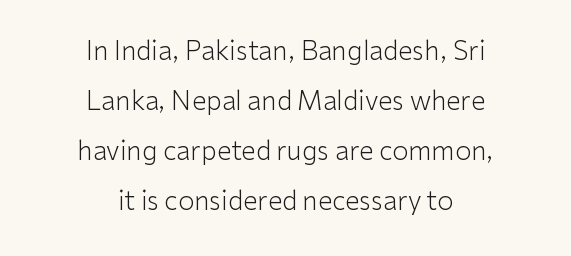
Q: Is the text bold? A: No.
Q: Is the text italic (slanted)? A: No, it is upright.
Q: Is the text underlined? A: No.
Q: How is the paragraph aligned? A: Centered.
Q: Is the spacing between letters normal or unusually wide? A: Normal.
Q: Is the spacing between lines tight, normal or loose? A: Loose.
